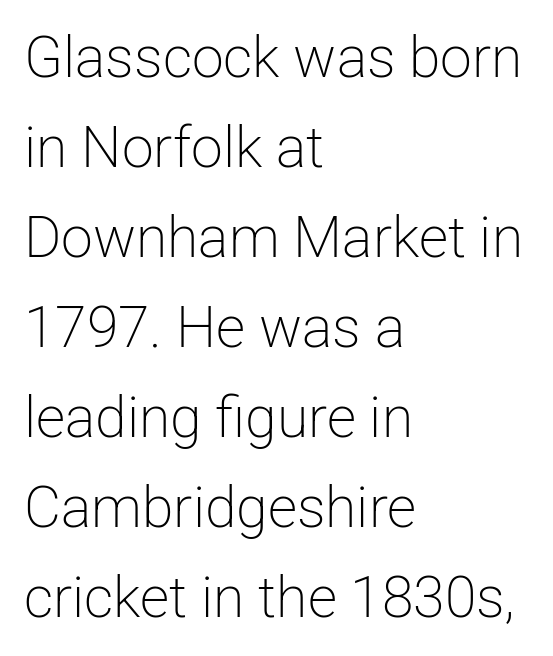
The image shows 57 px light sans-serif type, upright; set left-aligned, normal line spacing (1.58x), normal letter spacing, not underlined; low stroke contrast and a medium x-height.
